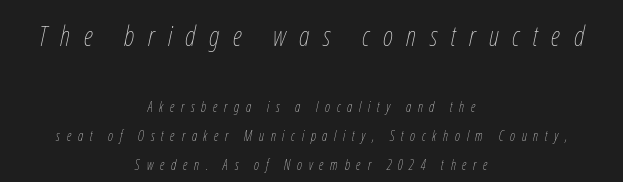
{"italic": "yes", "lean": "right", "slant_degrees": 12, "bold": "no", "weight": "thin", "width": "condensed", "stroke_contrast": "low", "x_height": "medium", "monospaced": "no", "underline": "no", "align": "center", "line_spacing": "loose", "line_spacing_ratio": 2.08, "letter_spacing": "wide", "letter_spacing_em": 0.48, "larger_block": "first", "size_ratio": 2.0, "glyph_px": 28}
